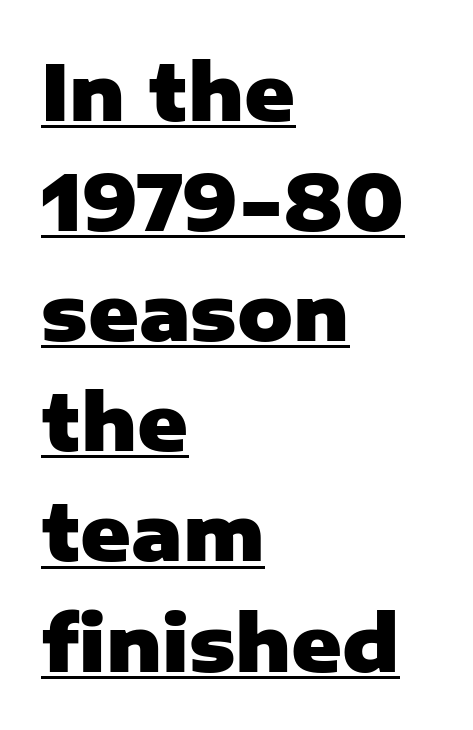
Q: Is the text bold? A: Yes.
Q: Is the text italic (slanted)? A: No, it is upright.
Q: Is the typeface a serif or a sans-serif typeface? A: Sans-serif.
Q: Is the text underlined? A: Yes.
Q: How is the paragraph aligned? A: Left-aligned.
Q: Is the spacing between letters normal or unusually wide? A: Normal.
Q: Is the spacing between lines tight, normal or loose? A: Normal.
Q: Width (condensed, normal, or wide)? A: Normal.
Q: Stroke contrast? A: Low.
Q: x-height? A: Medium.
Q: Monospaced? A: No.
